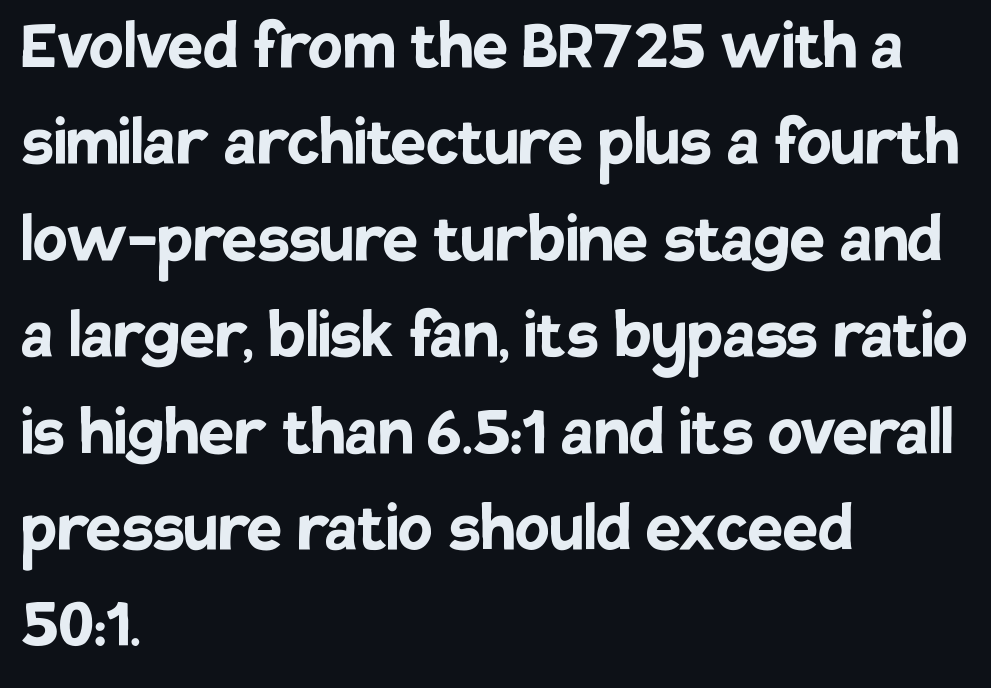
{"serif": "no", "italic": "no", "bold": "yes", "weight": "semibold", "width": "normal", "stroke_contrast": "low", "x_height": "large", "monospaced": "no", "underline": "no", "align": "left", "line_spacing_ratio": 1.22, "letter_spacing": "normal", "letter_spacing_em": 0.0, "glyph_px": 79}
